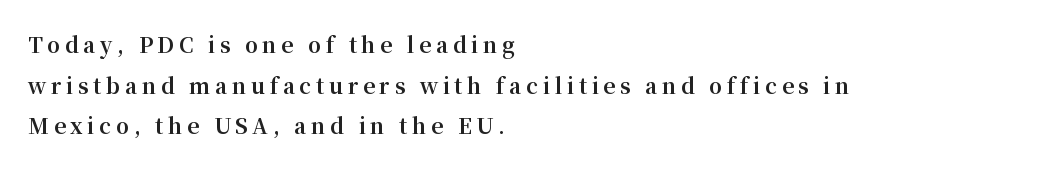
Q: Is the text bold? A: Yes.
Q: Is the text italic (slanted)? A: No, it is upright.
Q: Is the text underlined? A: No.
Q: How is the paragraph aligned? A: Left-aligned.
Q: Is the spacing between letters normal or unusually wide? A: Unusually wide.
Q: Is the spacing between lines tight, normal or loose? A: Loose.
